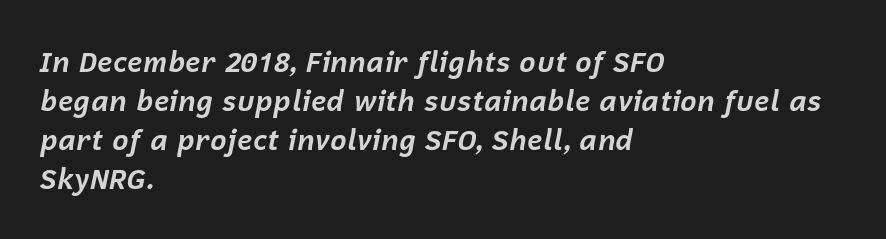
{"italic": "yes", "lean": "right", "slant_degrees": 12, "bold": "yes", "weight": "bold", "width": "normal", "stroke_contrast": "low", "x_height": "medium", "monospaced": "no", "underline": "no", "align": "left", "line_spacing": "normal", "line_spacing_ratio": 1.39, "letter_spacing": "normal", "letter_spacing_em": 0.0, "glyph_px": 28}
